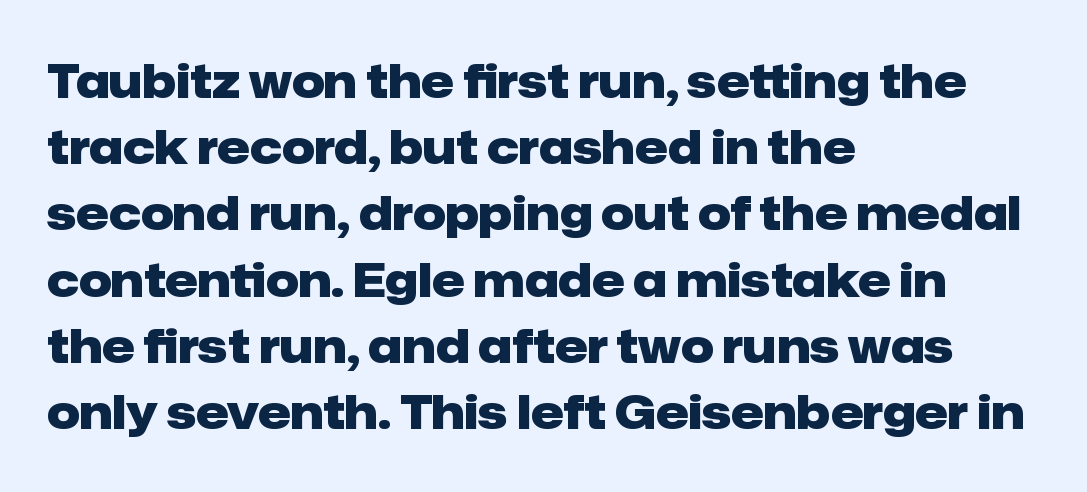
This rendering uses left alignment, leaving the right contour irregular. Check under the words: just untouched page. Check where the strokes stop: nothing finishes them off — pure sans. Looks like regular typesetting: each glyph gets only the width it needs.
